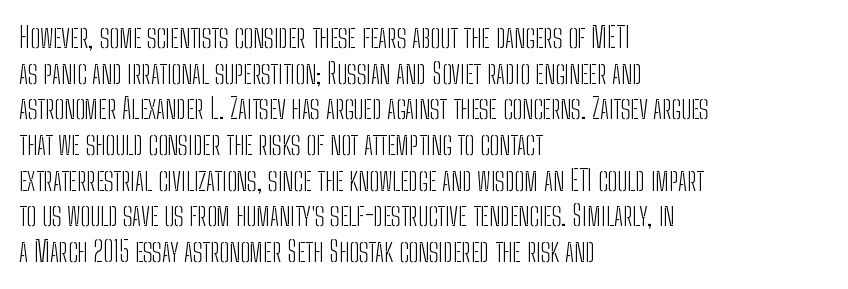
Q: Is the text bold? A: No.
Q: Is the text italic (slanted)? A: No, it is upright.
Q: Is the typeface a serif or a sans-serif typeface? A: Sans-serif.
Q: Is the text underlined? A: No.
Q: How is the paragraph aligned? A: Left-aligned.
Q: Is the spacing between letters normal or unusually wide? A: Normal.
Q: Width (condensed, normal, or wide)? A: Condensed.
Q: Stroke contrast? A: Low.
Q: x-height? A: Medium.
Q: Monospaced? A: No.
